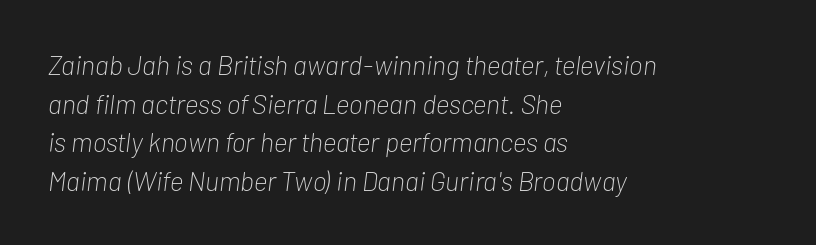
The image shows 27 px text type, italic (leaning right); set left-aligned, normal line spacing (1.43x), normal letter spacing, not underlined.
